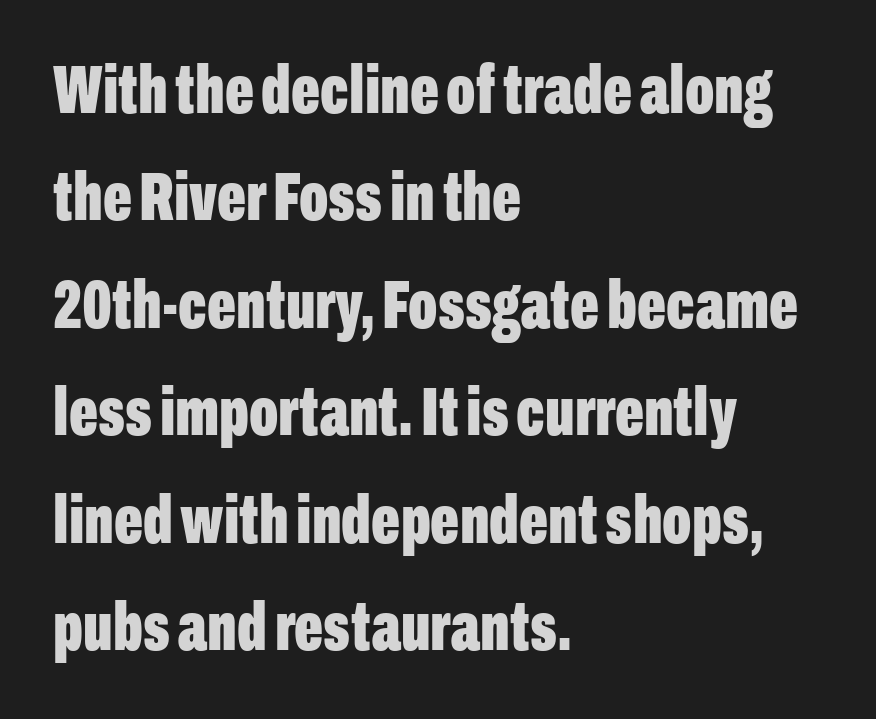
Q: Is the text bold? A: Yes.
Q: Is the text italic (slanted)? A: No, it is upright.
Q: Is the typeface a serif or a sans-serif typeface? A: Sans-serif.
Q: Is the text underlined? A: No.
Q: How is the paragraph aligned? A: Left-aligned.
Q: Is the spacing between letters normal or unusually wide? A: Normal.
Q: Is the spacing between lines tight, normal or loose? A: Normal.
Q: Width (condensed, normal, or wide)? A: Condensed.
Q: Stroke contrast? A: Low.
Q: x-height? A: Medium.
Q: Monospaced? A: No.
